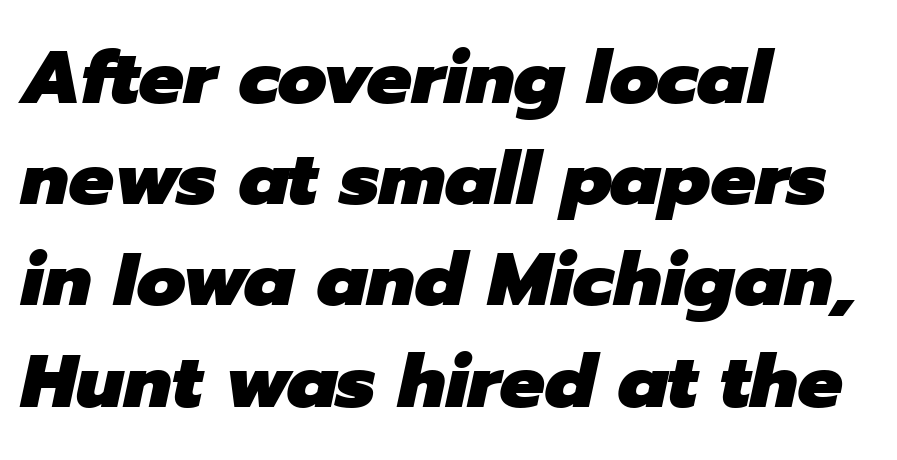
{"italic": "yes", "lean": "right", "slant_degrees": 12, "bold": "yes", "weight": "heavy", "width": "normal", "stroke_contrast": "low", "x_height": "medium", "monospaced": "no", "underline": "no", "align": "left", "line_spacing": "normal", "line_spacing_ratio": 1.35, "letter_spacing": "normal", "letter_spacing_em": 0.0, "glyph_px": 75}
